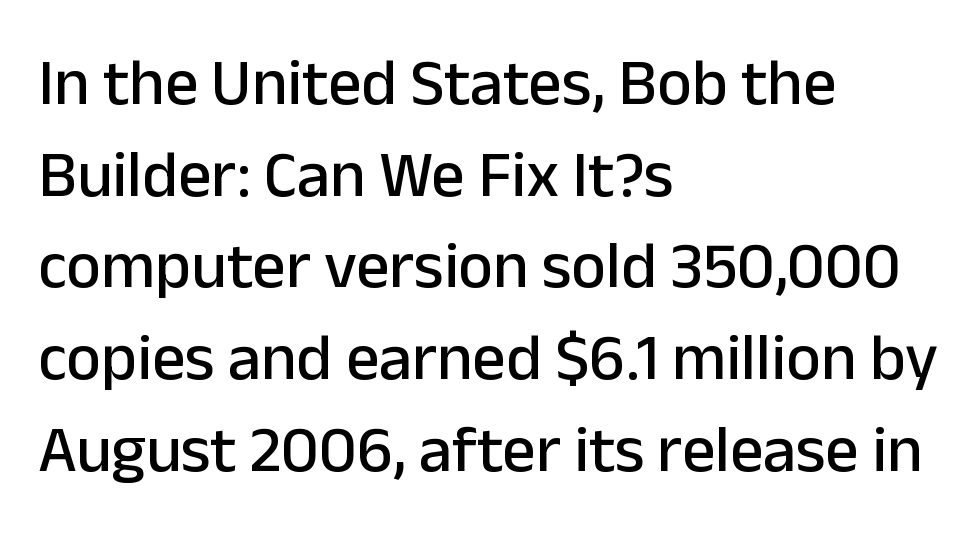
Looks like regular typesetting: each glyph gets only the width it needs. It's the straight-up-and-down kind of type. Are there feet on the stems? There aren't — it's a sans. The line-height multiplier appears to be the usual default. These lines keep a tight, regular rhythm from letter to letter. The passage shown is not underscored anywhere.
